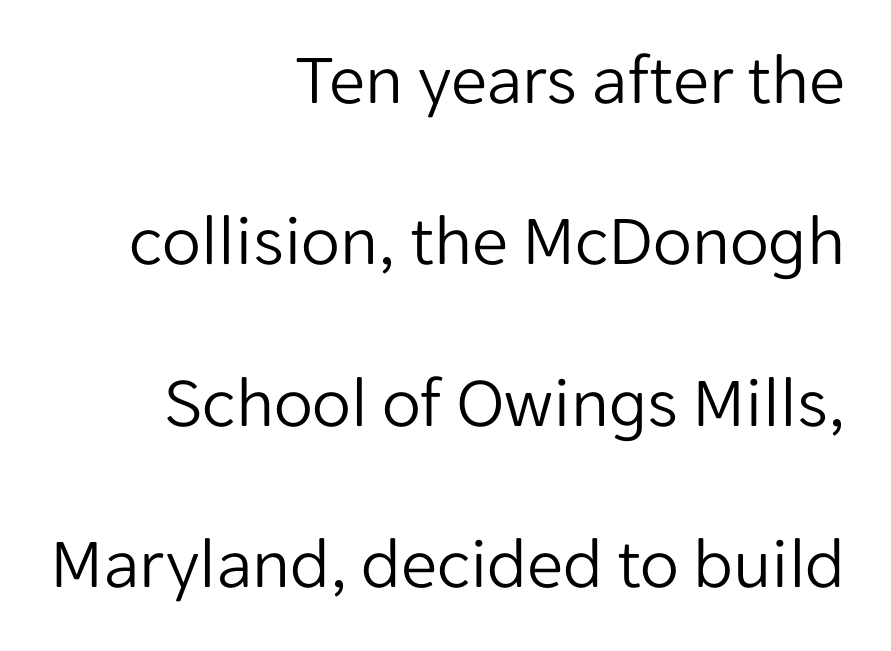
Q: Is the text bold? A: No.
Q: Is the text italic (slanted)? A: No, it is upright.
Q: Is the typeface a serif or a sans-serif typeface? A: Sans-serif.
Q: Is the text underlined? A: No.
Q: How is the paragraph aligned? A: Right-aligned.
Q: Is the spacing between letters normal or unusually wide? A: Normal.
Q: Is the spacing between lines tight, normal or loose? A: Loose.
Q: Width (condensed, normal, or wide)? A: Normal.
Q: Stroke contrast? A: Low.
Q: x-height? A: Medium.
Q: Monospaced? A: No.
